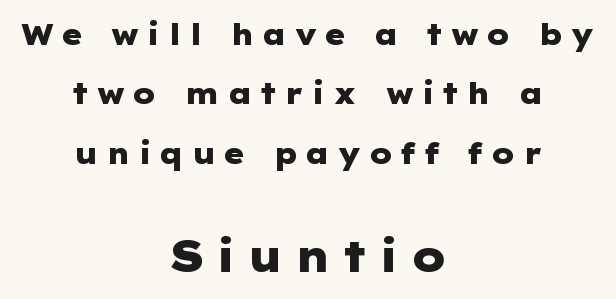
Q: Is the text bold? A: Yes.
Q: Is the text italic (slanted)? A: No, it is upright.
Q: Is the typeface a serif or a sans-serif typeface? A: Sans-serif.
Q: Is the text underlined? A: No.
Q: How is the paragraph aligned? A: Centered.
Q: Is the spacing between letters normal or unusually wide? A: Unusually wide.
Q: Is the spacing between lines tight, normal or loose? A: Loose.
Q: Which block of text is set in a larger size, the first (top) or the second (bottom)? A: The second (bottom) one.
Q: Width (condensed, normal, or wide)? A: Wide.
Q: Stroke contrast? A: Low.
Q: x-height? A: Medium.
